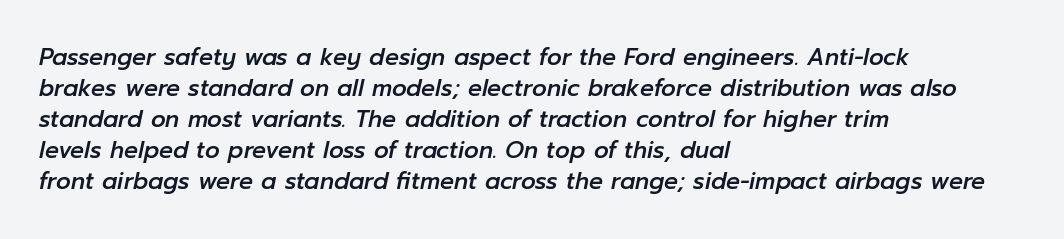
Q: Is the text italic (slanted)? A: Yes, it leans right by about 12 degrees.
Q: Is the text underlined? A: No.
Q: How is the paragraph aligned? A: Left-aligned.
Q: Is the spacing between letters normal or unusually wide? A: Normal.
Q: Is the spacing between lines tight, normal or loose? A: Normal.
